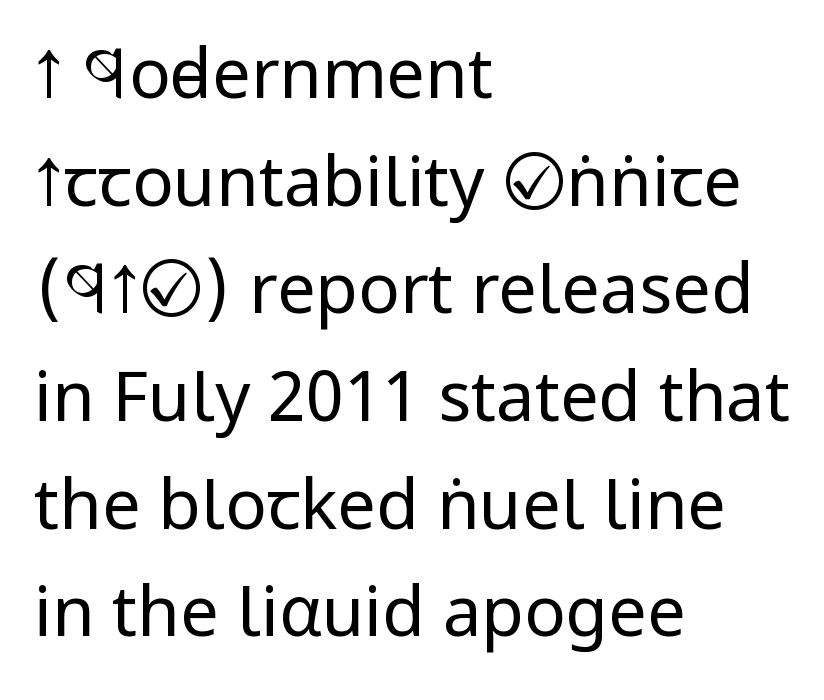
The image shows 69 px regular-weight, condensed sans-serif type, upright; set left-aligned, normal line spacing (1.56x), normal letter spacing, not underlined; low stroke contrast and a large x-height.
